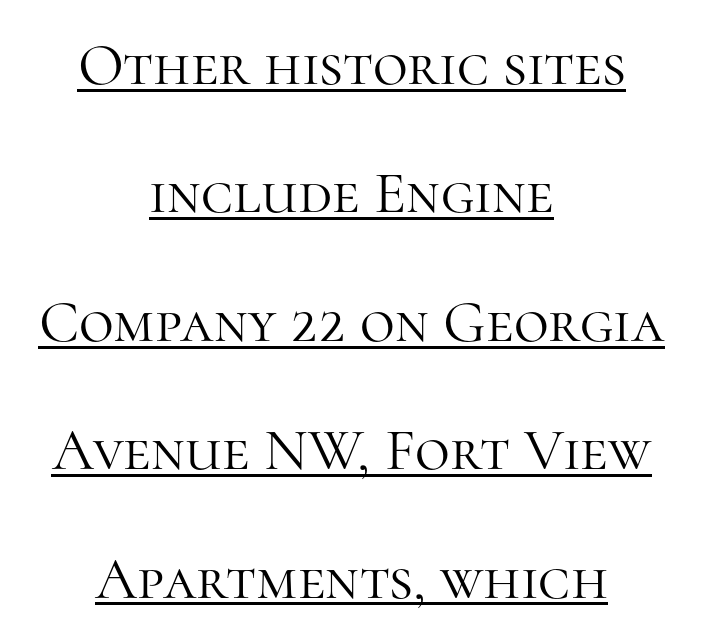
The image shows 60 px light serif type, upright; set centered, loose line spacing (2.14x), normal letter spacing, underlined; high stroke contrast and a medium x-height.
